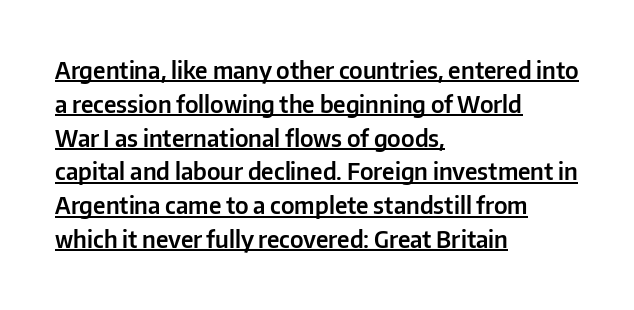
Which margin do the lines hug? The left one — the right edge is uneven. Regarding leading, the lines here are spaced in the standard way. This sample uses plain, unmodified letter spacing. Ordinary non-slanted type is in use. The specimen includes a rule beneath the text block's lines.
